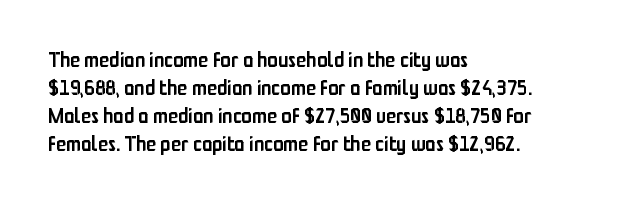
The image shows 21 px text type, upright; set left-aligned, normal line spacing (1.34x), normal letter spacing, not underlined.
